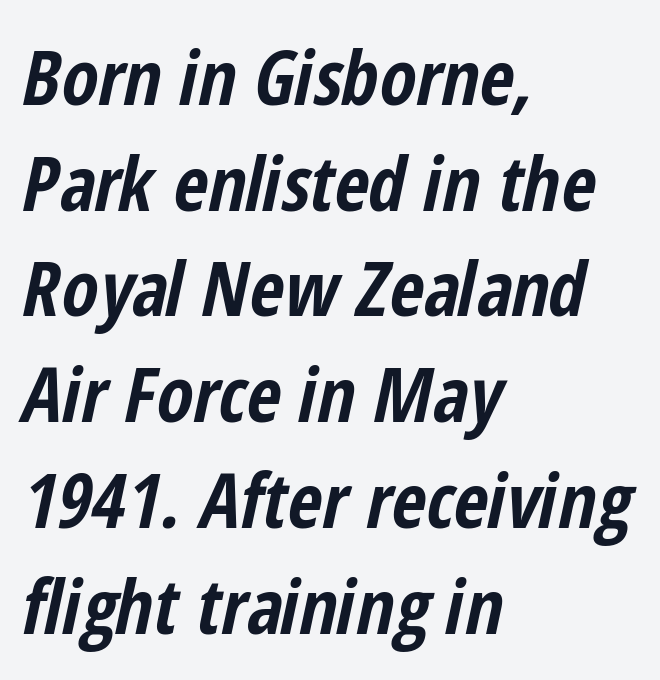
Q: Is the text bold? A: Yes.
Q: Is the text italic (slanted)? A: Yes, it leans right by about 12 degrees.
Q: Is the text underlined? A: No.
Q: How is the paragraph aligned? A: Left-aligned.
Q: Is the spacing between letters normal or unusually wide? A: Normal.
Q: Is the spacing between lines tight, normal or loose? A: Normal.
Q: Width (condensed, normal, or wide)? A: Condensed.
Q: Stroke contrast? A: Low.
Q: x-height? A: Medium.
Q: Monospaced? A: No.
